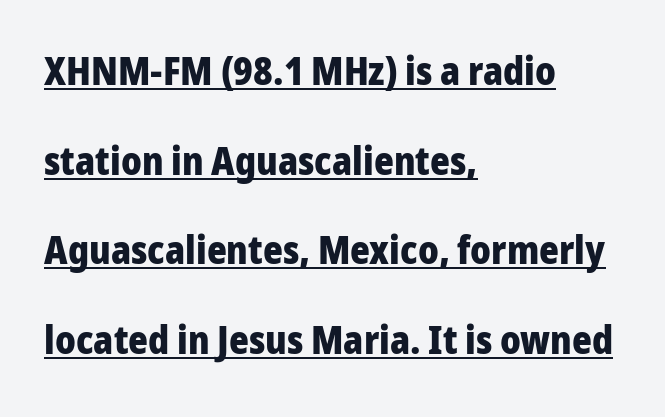
{"serif": "no", "italic": "no", "bold": "yes", "weight": "heavy", "width": "normal", "stroke_contrast": "low", "x_height": "medium", "monospaced": "no", "underline": "yes", "align": "left", "line_spacing": "loose", "line_spacing_ratio": 2.36, "letter_spacing": "normal", "letter_spacing_em": 0.0, "glyph_px": 38}
